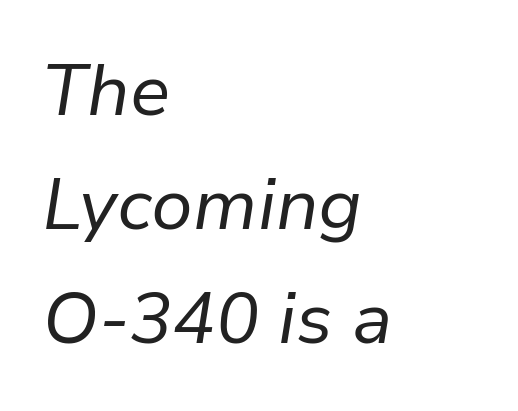
The image shows 72 px regular-weight type, italic (leaning right); set left-aligned, normal line spacing (1.58x), normal letter spacing, not underlined; low stroke contrast and a medium x-height.
